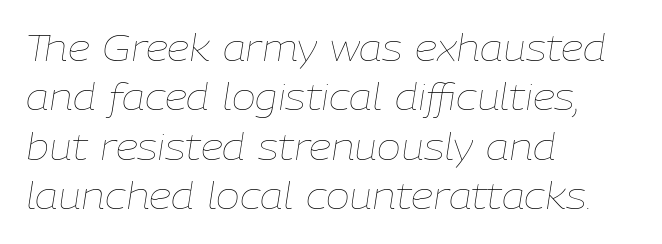
Q: Is the text bold? A: No.
Q: Is the text italic (slanted)? A: Yes, it leans right by about 9 degrees.
Q: Is the text underlined? A: No.
Q: How is the paragraph aligned? A: Left-aligned.
Q: Is the spacing between letters normal or unusually wide? A: Normal.
Q: Is the spacing between lines tight, normal or loose? A: Normal.
Q: Width (condensed, normal, or wide)? A: Normal.
Q: Stroke contrast? A: Low.
Q: x-height? A: Medium.
Q: Monospaced? A: No.
